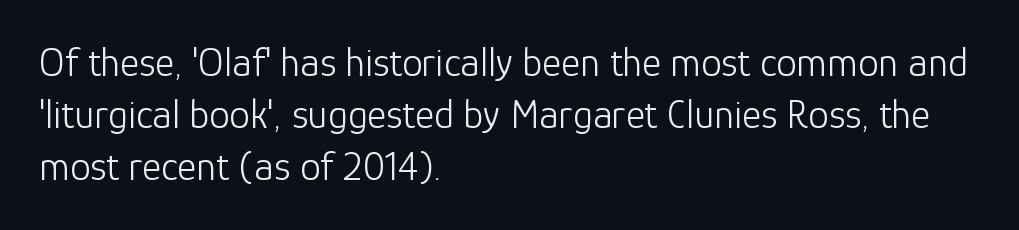
A light-to-regular cut is what we see here. Regular leading. Notice how the stems are strictly vertical — no italics here. This rendering leaves character spacing at its baseline value. Lines of text with bare space underneath. The passage shown is typeset with a sans-serif family.
